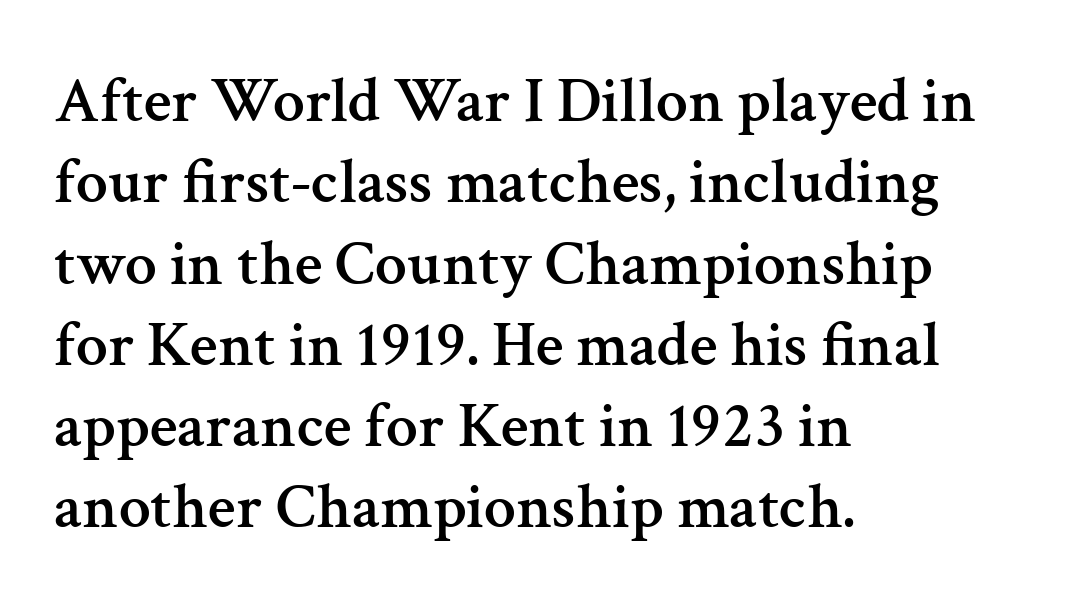
Q: Is the text italic (slanted)? A: No, it is upright.
Q: Is the typeface a serif or a sans-serif typeface? A: Serif.
Q: Is the text underlined? A: No.
Q: How is the paragraph aligned? A: Left-aligned.
Q: Is the spacing between letters normal or unusually wide? A: Normal.
Q: Is the spacing between lines tight, normal or loose? A: Normal.
Q: Width (condensed, normal, or wide)? A: Normal.
Q: Stroke contrast? A: Medium.
Q: x-height? A: Medium.
Q: Monospaced? A: No.
